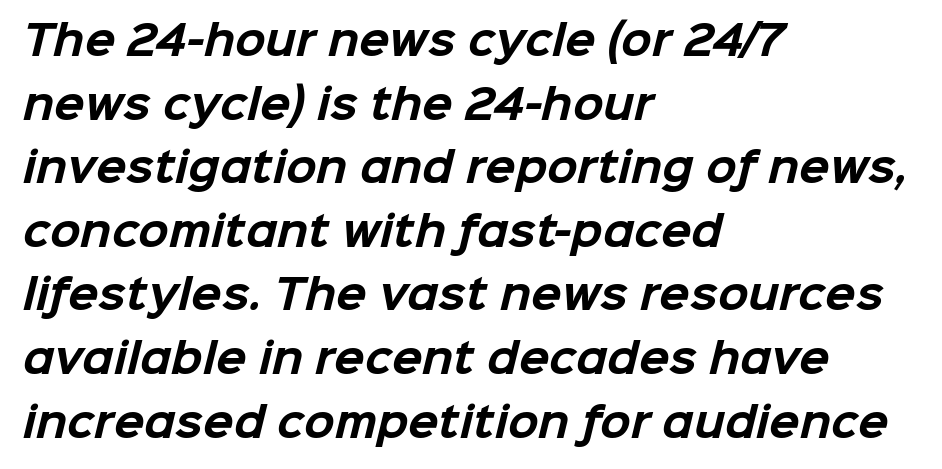
The letters advance in unequal steps, a hallmark of proportional type. A typesetter would label this face a sans. Descenders hang freely into open space. Inter-character spacing is left at the font's built-in metrics.
